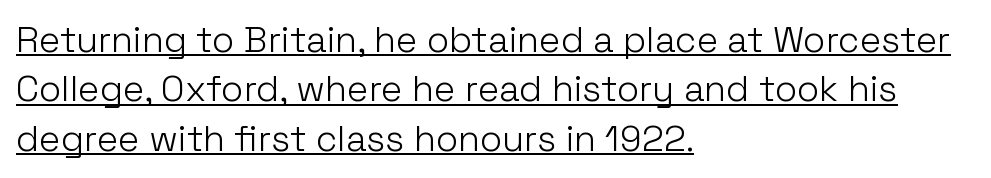
{"serif": "no", "italic": "no", "bold": "no", "weight": "light", "width": "normal", "stroke_contrast": "low", "x_height": "medium", "monospaced": "no", "underline": "yes", "align": "left", "line_spacing": "normal", "line_spacing_ratio": 1.37, "letter_spacing": "normal", "letter_spacing_em": 0.0, "glyph_px": 36}
